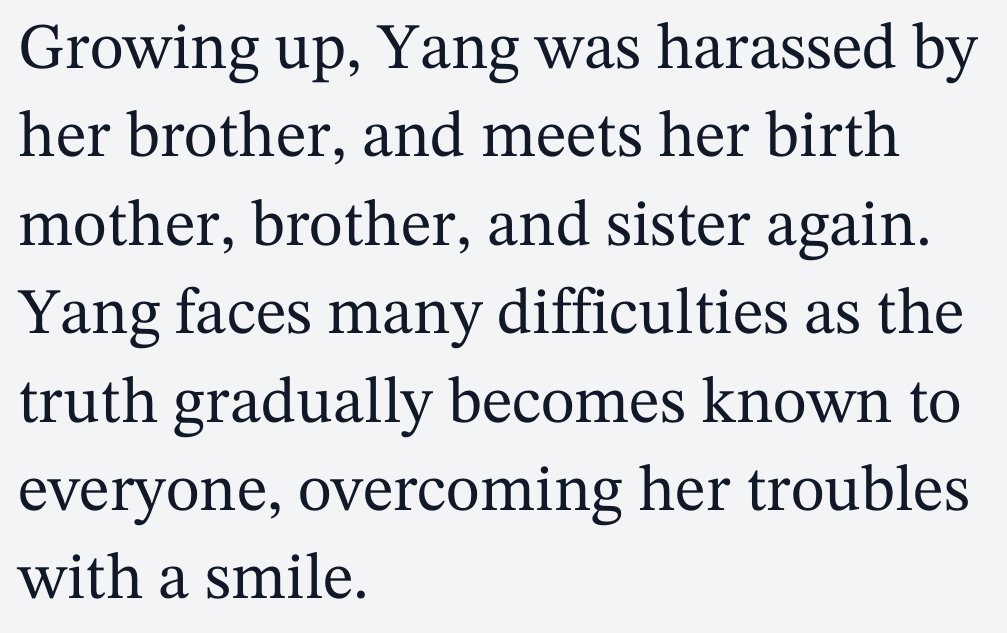
Q: Is the text italic (slanted)? A: No, it is upright.
Q: Is the typeface a serif or a sans-serif typeface? A: Serif.
Q: Is the text underlined? A: No.
Q: How is the paragraph aligned? A: Left-aligned.
Q: Is the spacing between letters normal or unusually wide? A: Normal.
Q: Is the spacing between lines tight, normal or loose? A: Normal.
Q: Width (condensed, normal, or wide)? A: Normal.
Q: Stroke contrast? A: Medium.
Q: x-height? A: Medium.
Q: Monospaced? A: No.
